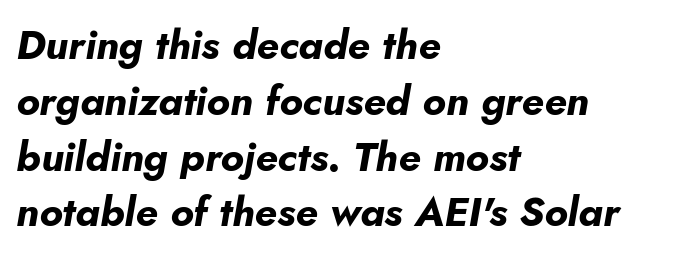
{"italic": "yes", "lean": "right", "slant_degrees": 10, "bold": "yes", "weight": "bold", "width": "normal", "stroke_contrast": "low", "x_height": "small", "monospaced": "no", "underline": "no", "align": "left", "line_spacing": "normal", "line_spacing_ratio": 1.36, "letter_spacing": "normal", "letter_spacing_em": 0.0, "glyph_px": 41}
